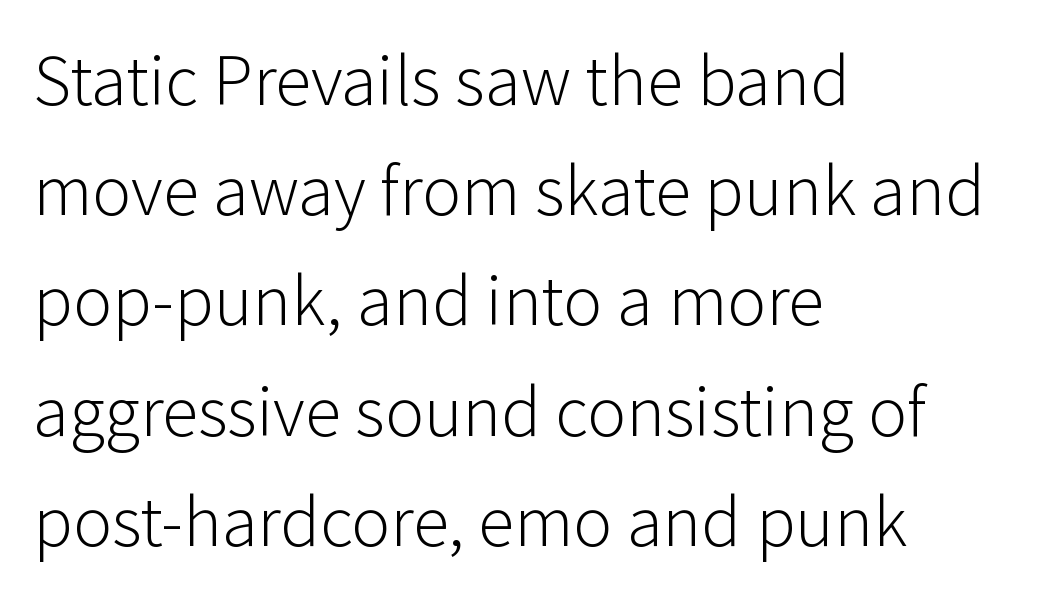
Look at the tracking — it's just the regular setting, nothing added. Does the type have serifs? No, each stem ends abruptly. Is the block centered? No — it sits flush against the left margin. Summary of vertical rhythm: regular, with standard interline spacing. Descender tails drop into unmarked territory. The weight tops out at a normal text grade.
